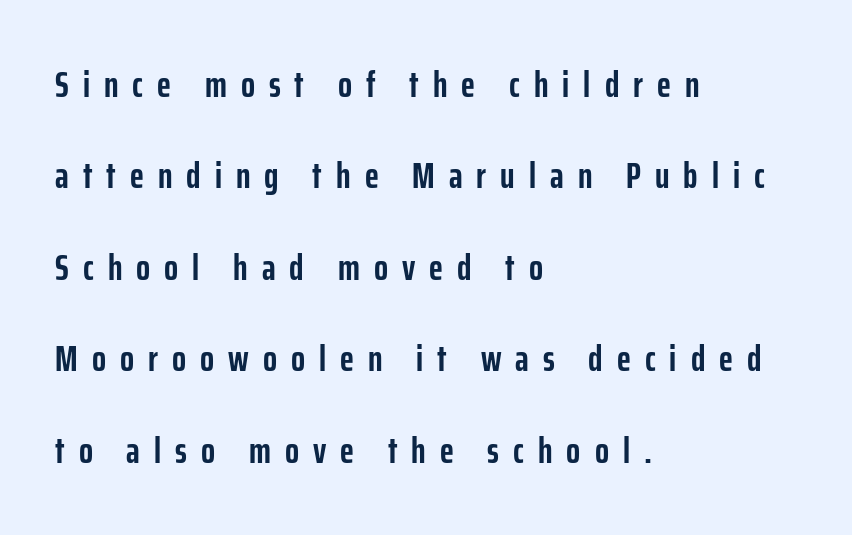
{"serif": "no", "italic": "no", "bold": "yes", "weight": "semibold", "width": "condensed", "stroke_contrast": "low", "x_height": "medium", "monospaced": "no", "underline": "no", "align": "left", "line_spacing": "loose", "line_spacing_ratio": 2.47, "letter_spacing": "wide", "letter_spacing_em": 0.38, "glyph_px": 37}
